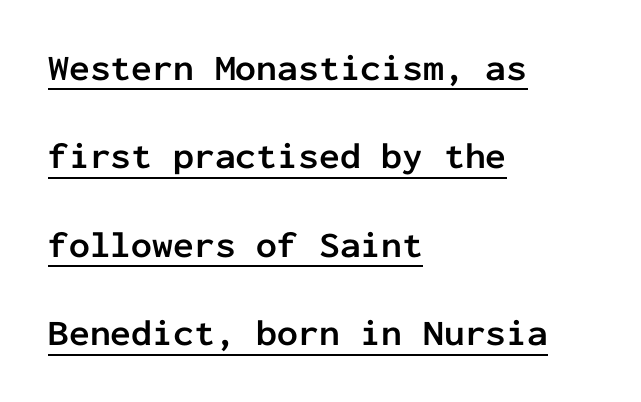
The image shows 37 px semibold sans-serif type, upright, monospaced; set left-aligned, loose line spacing (2.39x), normal letter spacing, underlined; low stroke contrast and a medium x-height.
